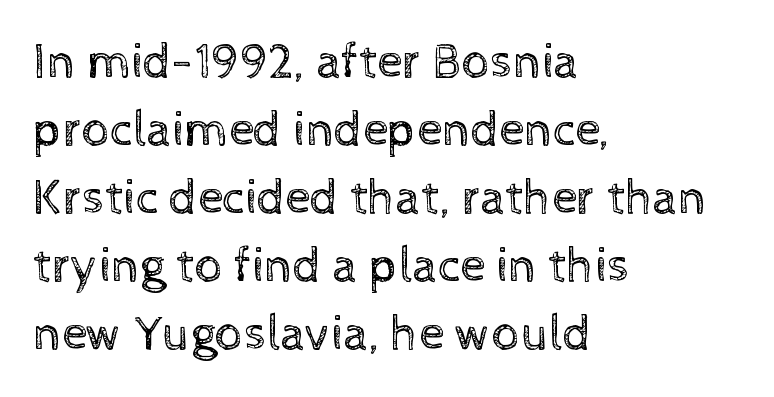
The image shows 50 px regular-weight type, upright; set left-aligned, normal line spacing (1.36x), normal letter spacing, not underlined; a medium x-height.
